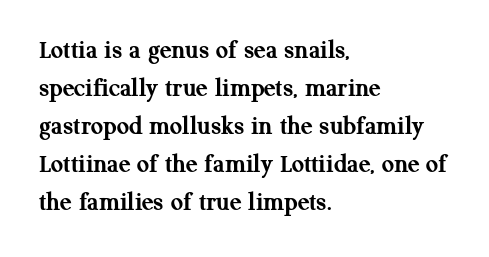
{"italic": "no", "bold": "yes", "underline": "no", "align": "left", "line_spacing": "normal", "line_spacing_ratio": 1.41, "letter_spacing": "normal", "letter_spacing_em": 0.0, "glyph_px": 27}
